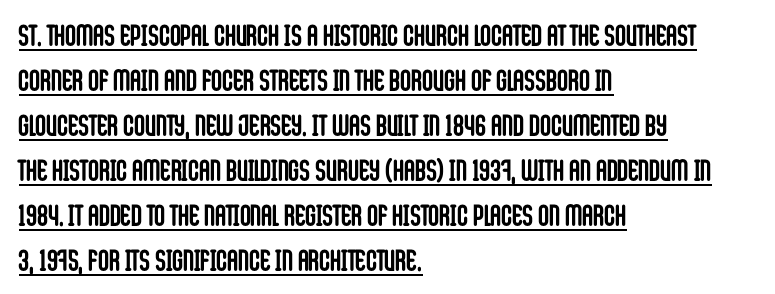
{"serif": "no", "italic": "no", "bold": "yes", "weight": "semibold", "width": "condensed", "stroke_contrast": "low", "x_height": "large", "monospaced": "no", "underline": "yes", "align": "left", "line_spacing": "normal", "line_spacing_ratio": 1.5, "letter_spacing": "normal", "letter_spacing_em": 0.0, "glyph_px": 30}
